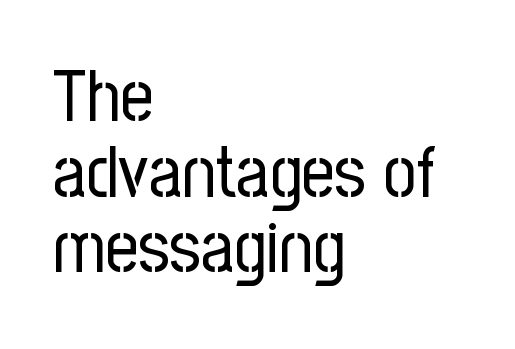
The image shows 72 px regular-weight, condensed sans-serif type, upright; set left-aligned, tight line spacing (1.05x), normal letter spacing, not underlined; low stroke contrast and a medium x-height.
